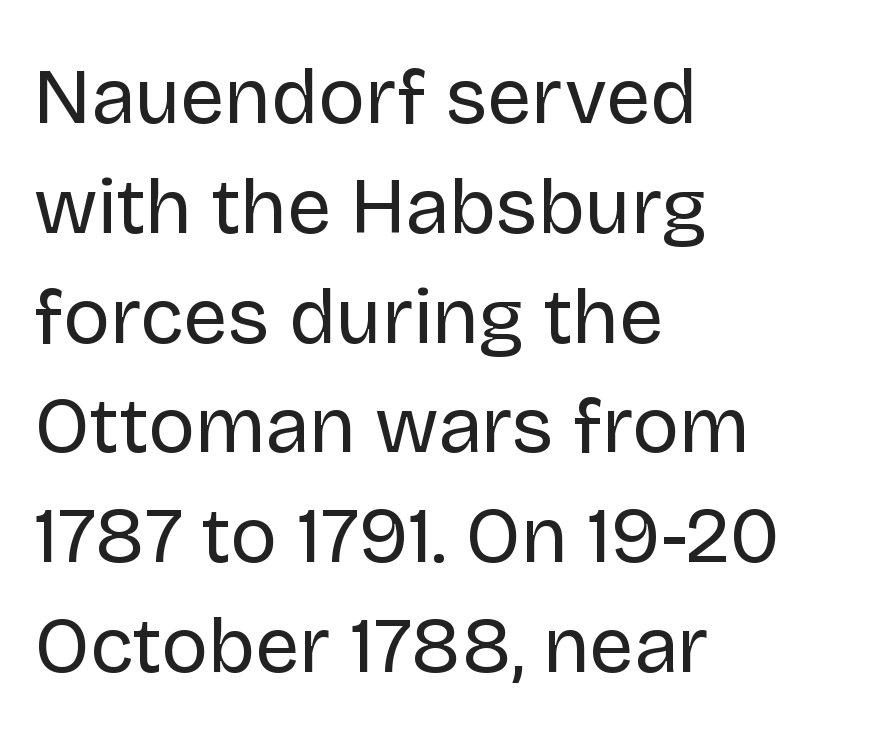
The image shows 79 px regular-weight sans-serif type, upright; set left-aligned, normal line spacing (1.39x), normal letter spacing, not underlined; low stroke contrast and a large x-height.
